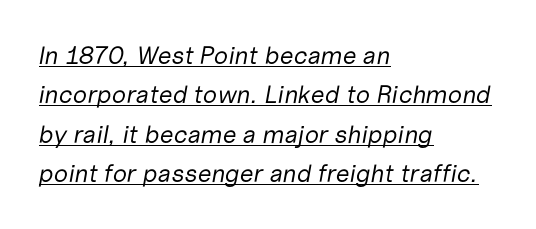
{"italic": "yes", "lean": "right", "slant_degrees": 10, "bold": "no", "underline": "yes", "align": "left", "line_spacing": "normal", "line_spacing_ratio": 1.58, "letter_spacing": "normal", "letter_spacing_em": 0.0, "glyph_px": 25}
